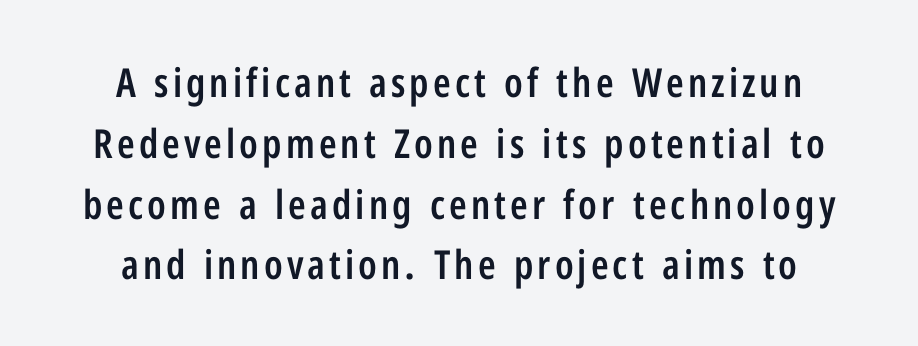
Q: Is the text bold? A: Semi-bold.
Q: Is the text italic (slanted)? A: No, it is upright.
Q: Is the typeface a serif or a sans-serif typeface? A: Sans-serif.
Q: Is the text underlined? A: No.
Q: How is the paragraph aligned? A: Centered.
Q: Is the spacing between lines tight, normal or loose? A: Normal.
Q: Width (condensed, normal, or wide)? A: Condensed.
Q: Stroke contrast? A: Low.
Q: x-height? A: Medium.
Q: Monospaced? A: No.
